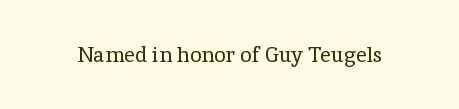
The passage shown is not underscored anywhere. The font's upright variant was chosen for this text. Stems here are at most as thick as an everyday book face. Observe the ordinary spacing: letters are neighbours, not strangers.
